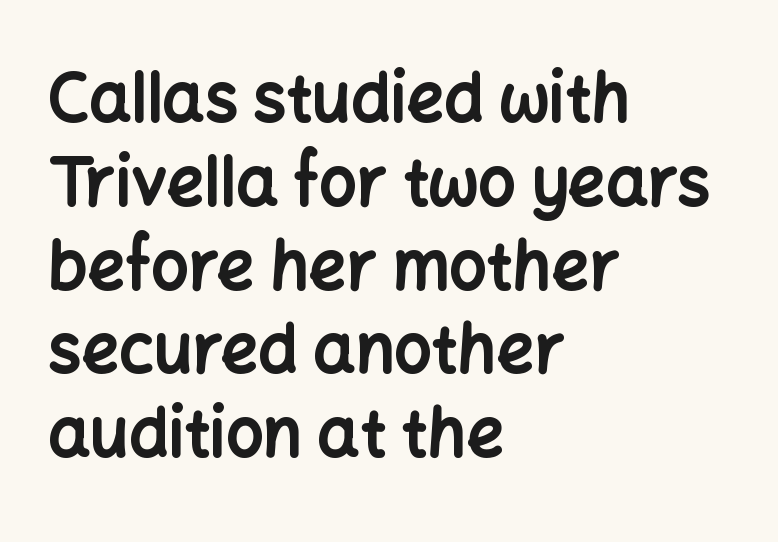
Q: Is the text bold? A: Yes.
Q: Is the text italic (slanted)? A: No, it is upright.
Q: Is the typeface a serif or a sans-serif typeface? A: Sans-serif.
Q: Is the text underlined? A: No.
Q: How is the paragraph aligned? A: Left-aligned.
Q: Is the spacing between letters normal or unusually wide? A: Normal.
Q: Is the spacing between lines tight, normal or loose? A: Normal.
Q: Width (condensed, normal, or wide)? A: Normal.
Q: Stroke contrast? A: Low.
Q: x-height? A: Medium.
Q: Monospaced? A: No.
